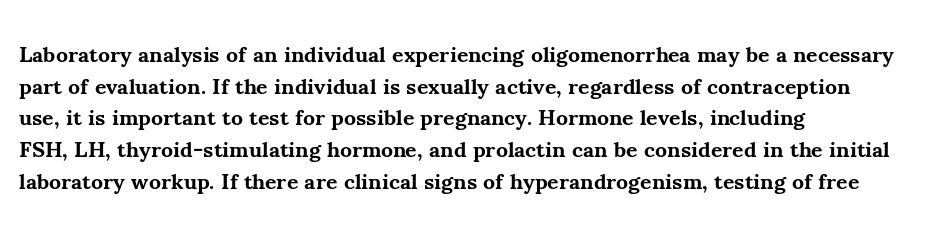
{"italic": "no", "bold": "yes", "underline": "no", "align": "left", "line_spacing": "normal", "line_spacing_ratio": 1.44, "letter_spacing": "normal", "letter_spacing_em": 0.0, "glyph_px": 22}
